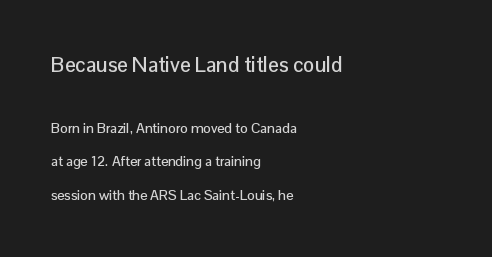
The image shows 21 px text type, upright; set left-aligned, loose line spacing (2.42x), normal letter spacing, not underlined; the first (top) block is 1.5x larger.
